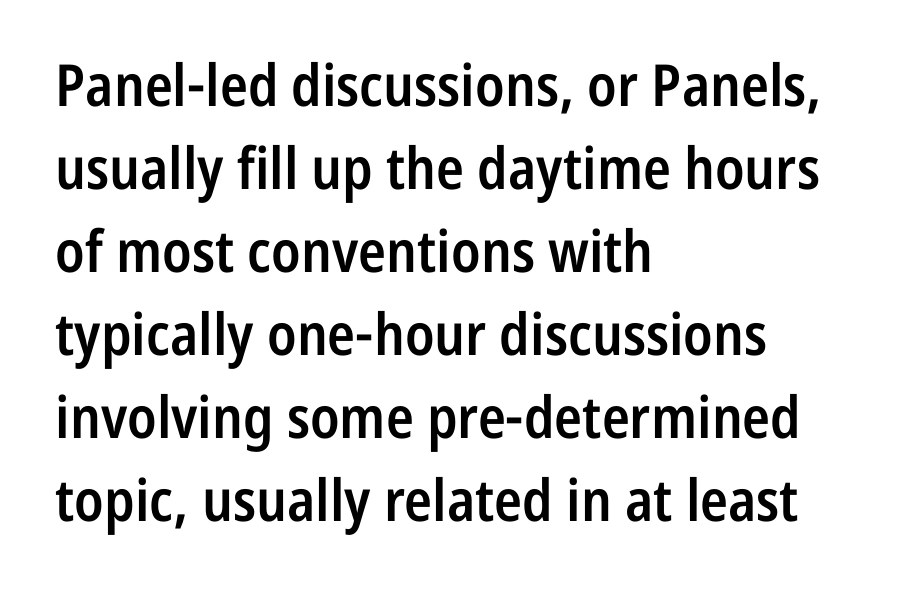
Q: Is the text bold? A: Semi-bold.
Q: Is the text italic (slanted)? A: No, it is upright.
Q: Is the typeface a serif or a sans-serif typeface? A: Sans-serif.
Q: Is the text underlined? A: No.
Q: How is the paragraph aligned? A: Left-aligned.
Q: Is the spacing between letters normal or unusually wide? A: Normal.
Q: Is the spacing between lines tight, normal or loose? A: Normal.
Q: Width (condensed, normal, or wide)? A: Condensed.
Q: Stroke contrast? A: Low.
Q: x-height? A: Medium.
Q: Monospaced? A: No.
